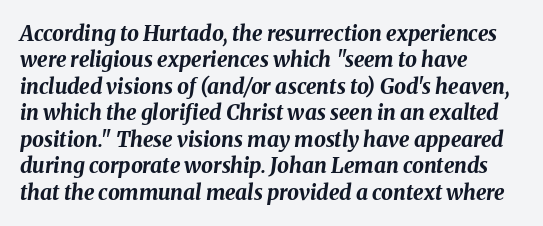
{"italic": "yes", "lean": "right", "slant_degrees": 8, "bold": "yes", "underline": "no", "align": "left", "line_spacing": "normal", "line_spacing_ratio": 1.26, "letter_spacing": "normal", "letter_spacing_em": 0.0, "glyph_px": 21}
